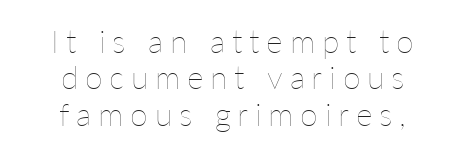
The paragraph shown floats in the horizontal middle. The lettering holds an erect, upright posture throughout. Plain, unruled lines of type. A typesetter would call this leading minimal, almost set solid. The weight tops out at a normal text grade. The horizontal fit of the characters is loose and conspicuously gappy.
